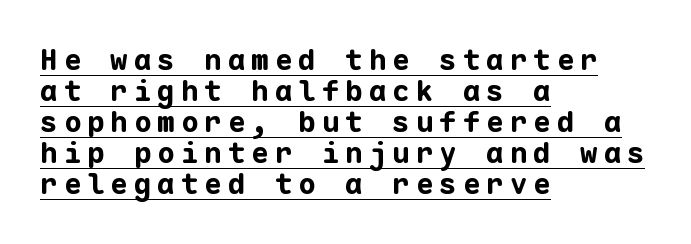
{"serif": "no", "italic": "no", "bold": "yes", "weight": "bold", "width": "normal", "stroke_contrast": "low", "x_height": "medium", "monospaced": "yes", "underline": "yes", "align": "left", "line_spacing": "tight", "line_spacing_ratio": 1.07, "letter_spacing": "wide", "letter_spacing_em": 0.21, "glyph_px": 29}
